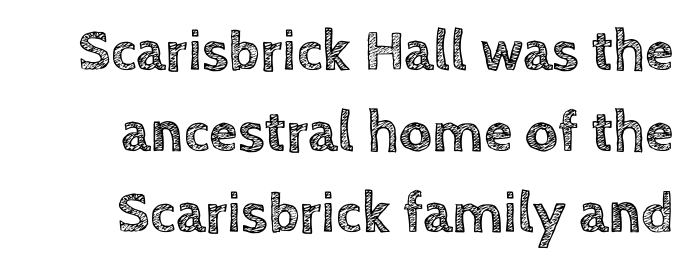
Q: Is the text italic (slanted)? A: No, it is upright.
Q: Is the text underlined? A: No.
Q: How is the paragraph aligned? A: Right-aligned.
Q: Is the spacing between letters normal or unusually wide? A: Normal.
Q: Is the spacing between lines tight, normal or loose? A: Normal.
Q: Width (condensed, normal, or wide)? A: Normal.
Q: x-height? A: Large.
Q: Monospaced? A: No.
